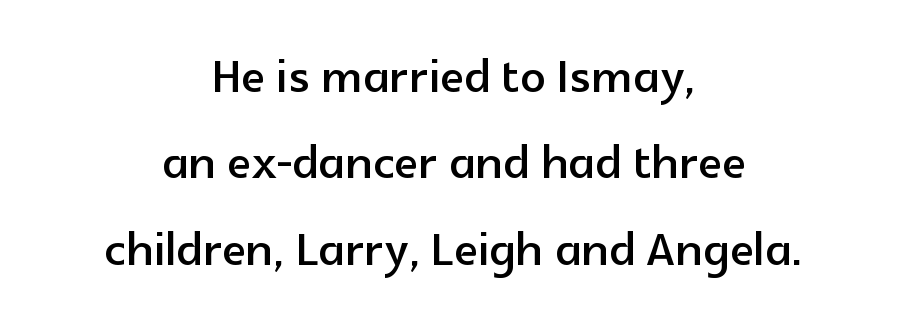
The image shows 63 px sans-serif type, upright; set centered, normal line spacing (1.37x), normal letter spacing, not underlined; a medium x-height.
